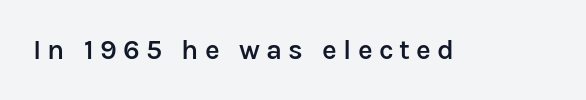
Q: Is the text bold? A: Semi-bold.
Q: Is the text italic (slanted)? A: No, it is upright.
Q: Is the typeface a serif or a sans-serif typeface? A: Sans-serif.
Q: Is the text underlined? A: No.
Q: Is the spacing between letters normal or unusually wide? A: Unusually wide.
Q: Width (condensed, normal, or wide)? A: Normal.
Q: Stroke contrast? A: Low.
Q: x-height? A: Medium.
Q: Monospaced? A: No.
